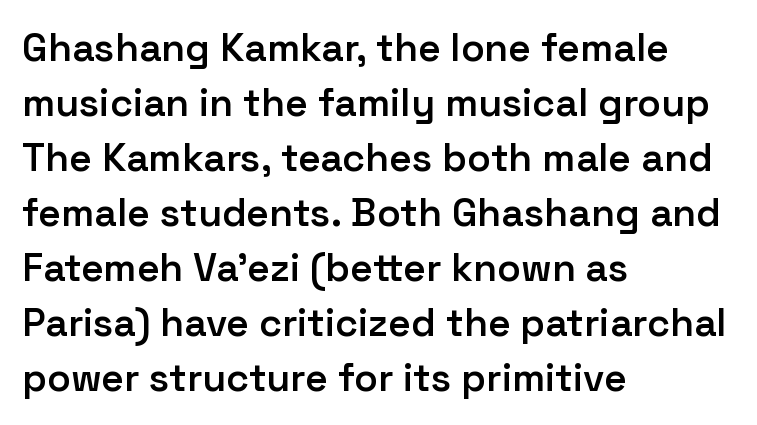
{"serif": "no", "italic": "no", "bold": "semi", "weight": "semibold", "width": "normal", "stroke_contrast": "low", "x_height": "medium", "monospaced": "no", "underline": "no", "align": "left", "line_spacing": "normal", "line_spacing_ratio": 1.41, "letter_spacing": "normal", "letter_spacing_em": 0.0, "glyph_px": 39}
